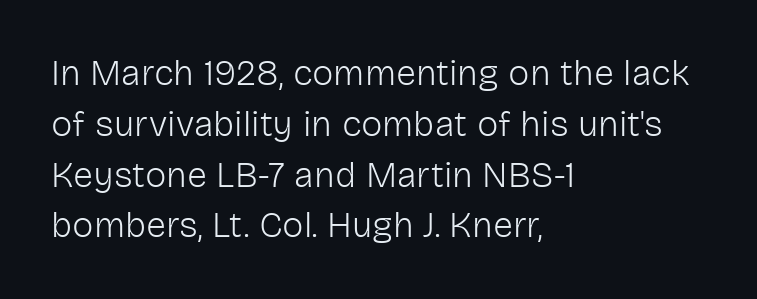
Q: Is the text bold? A: No.
Q: Is the text italic (slanted)? A: No, it is upright.
Q: Is the typeface a serif or a sans-serif typeface? A: Sans-serif.
Q: Is the text underlined? A: No.
Q: How is the paragraph aligned? A: Left-aligned.
Q: Is the spacing between letters normal or unusually wide? A: Normal.
Q: Is the spacing between lines tight, normal or loose? A: Normal.
Q: Width (condensed, normal, or wide)? A: Normal.
Q: Stroke contrast? A: Low.
Q: x-height? A: Medium.
Q: Monospaced? A: No.
